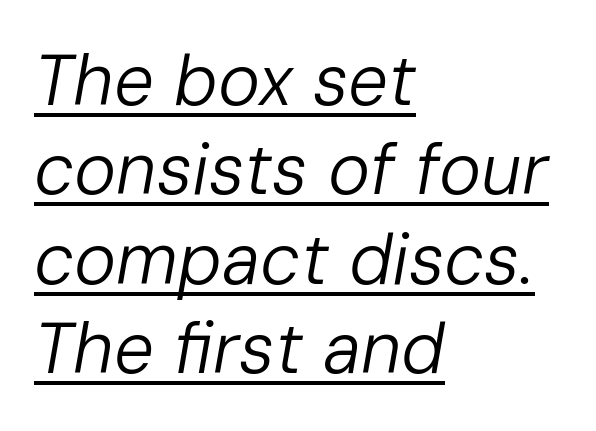
The image shows 71 px regular-weight type, italic (leaning right); set left-aligned, normal line spacing (1.26x), normal letter spacing, underlined; low stroke contrast and a medium x-height.
